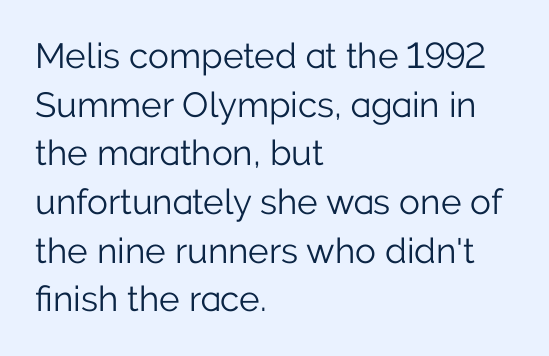
Underlining? Definitely not there. Does the type have serifs? No, each stem ends abruptly. The letters stand upright; this is a roman face. The letters advance in unequal steps, a hallmark of proportional type. The line texture is even and compact thanks to regular tracking. Is the stroke heavy? The answer is a plain regular-or-lighter.
